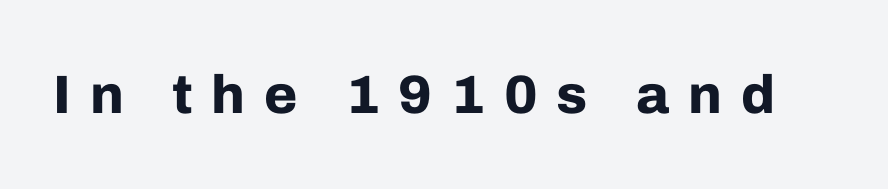
Q: Is the text bold? A: Yes.
Q: Is the text italic (slanted)? A: No, it is upright.
Q: Is the typeface a serif or a sans-serif typeface? A: Sans-serif.
Q: Is the text underlined? A: No.
Q: Is the spacing between letters normal or unusually wide? A: Unusually wide.
Q: Width (condensed, normal, or wide)? A: Normal.
Q: Stroke contrast? A: Low.
Q: x-height? A: Medium.
Q: Monospaced? A: No.
